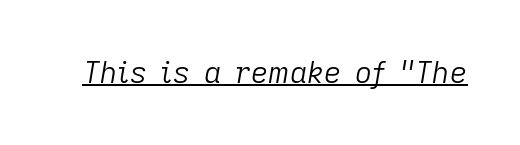
The image shows 30 px light type, italic (leaning right); set normal letter spacing, underlined; low stroke contrast and a medium x-height.
